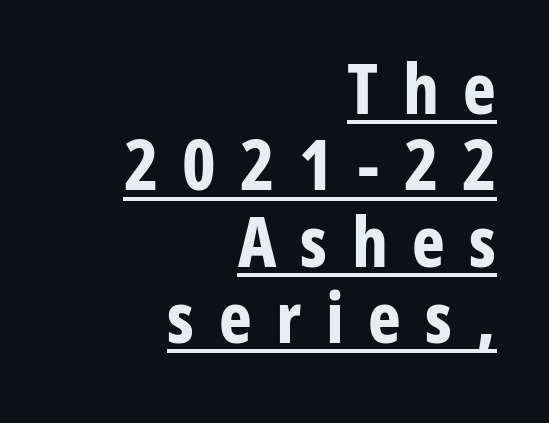
One glance says dense: line gaps are narrower than usual. These lines have a slow, spaced-out rhythm from letter to letter. These characters rest on top of a visible drawn line. The specimen reads as upright at a glance.
